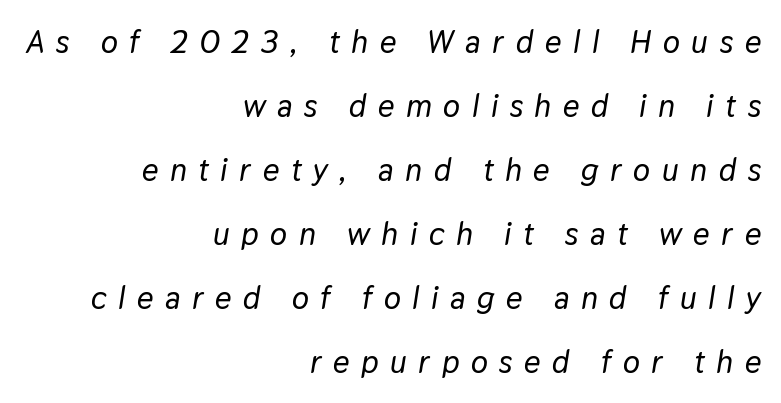
The image shows 32 px text type, italic (leaning right); set right-aligned, loose line spacing (2.0x), unusually wide letter spacing (+0.36 em), not underlined; low stroke contrast and a medium x-height.
